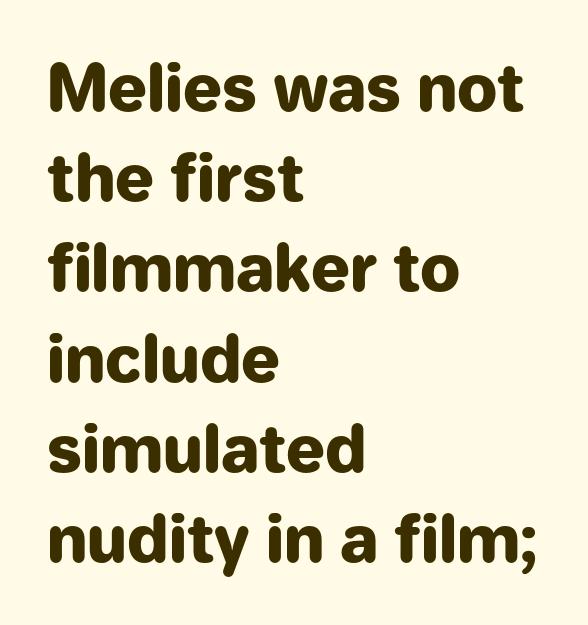
Q: Is the text bold? A: Yes.
Q: Is the text italic (slanted)? A: No, it is upright.
Q: Is the typeface a serif or a sans-serif typeface? A: Sans-serif.
Q: Is the text underlined? A: No.
Q: How is the paragraph aligned? A: Left-aligned.
Q: Is the spacing between letters normal or unusually wide? A: Normal.
Q: Is the spacing between lines tight, normal or loose? A: Normal.
Q: Width (condensed, normal, or wide)? A: Normal.
Q: Stroke contrast? A: Low.
Q: x-height? A: Medium.
Q: Monospaced? A: No.
